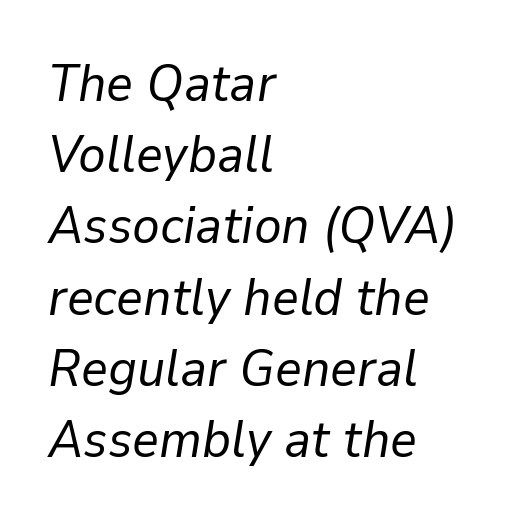
The image shows 52 px regular-weight type, italic (leaning right); set left-aligned, normal line spacing (1.37x), normal letter spacing, not underlined; low stroke contrast and a medium x-height.
